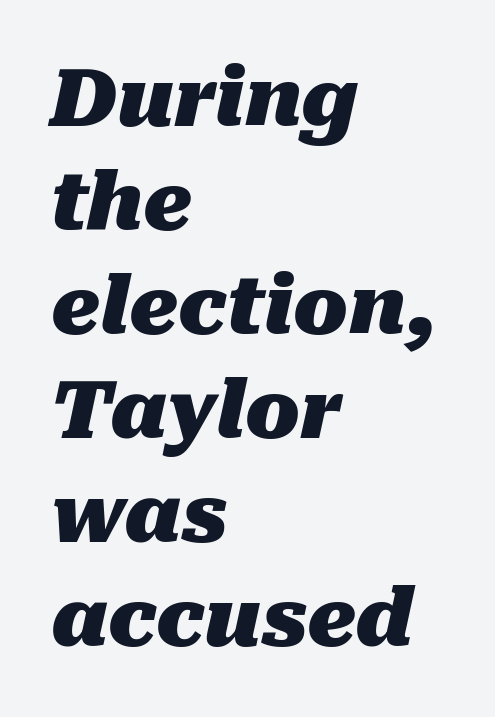
The image shows 80 px heavy type, italic (leaning right); set left-aligned, normal line spacing (1.3x), normal letter spacing, not underlined; medium stroke contrast and a medium x-height.
